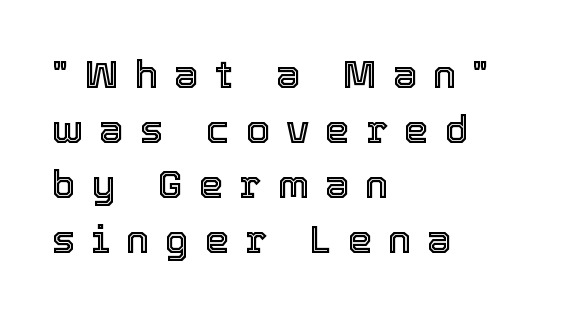
Caption: expanded tracking, letters set apart. Plain, unruled lines of type. A typesetter would call this proportional, since set widths differ per character. If you drew a ruler down the left edge, every line would touch it.
